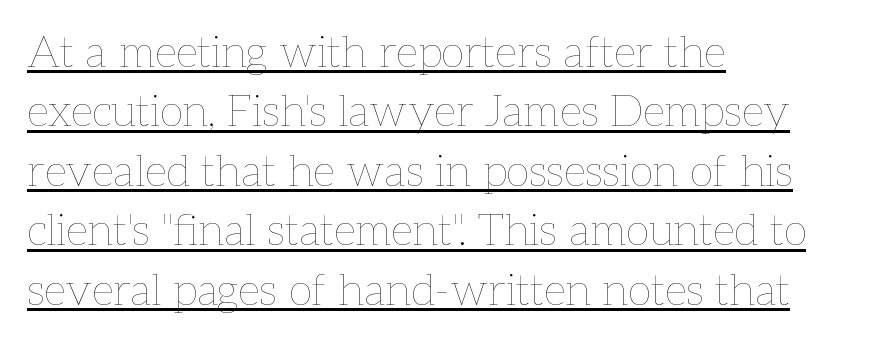
The image shows 44 px thin type, upright; set left-aligned, normal line spacing (1.35x), normal letter spacing, underlined; low stroke contrast and a medium x-height.
